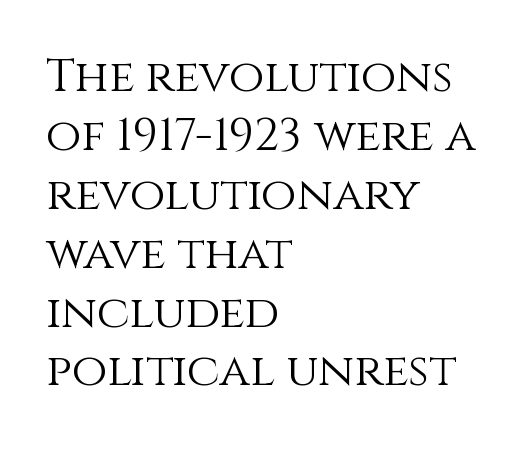
{"italic": "no", "bold": "no", "weight": "light", "width": "normal", "stroke_contrast": "medium", "x_height": "large", "monospaced": "no", "underline": "no", "align": "left", "line_spacing": "normal", "line_spacing_ratio": 1.28, "letter_spacing": "normal", "letter_spacing_em": 0.0, "glyph_px": 46}
